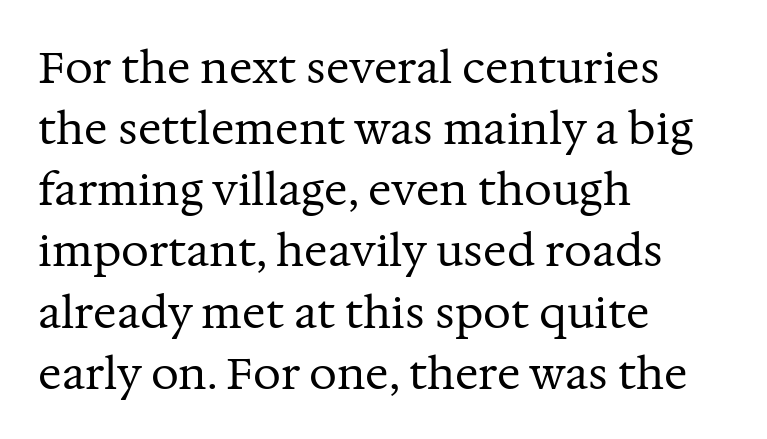
{"serif": "yes", "italic": "no", "bold": "no", "weight": "regular", "width": "normal", "stroke_contrast": "medium", "x_height": "medium", "monospaced": "no", "underline": "no", "align": "left", "line_spacing": "normal", "line_spacing_ratio": 1.39, "letter_spacing": "normal", "letter_spacing_em": 0.0, "glyph_px": 44}
